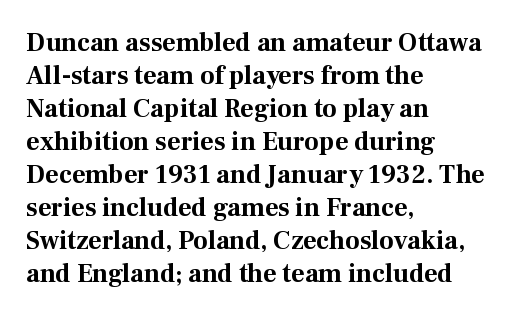
The image shows 26 px bold type, upright; set left-aligned, normal line spacing (1.27x), normal letter spacing, not underlined.
